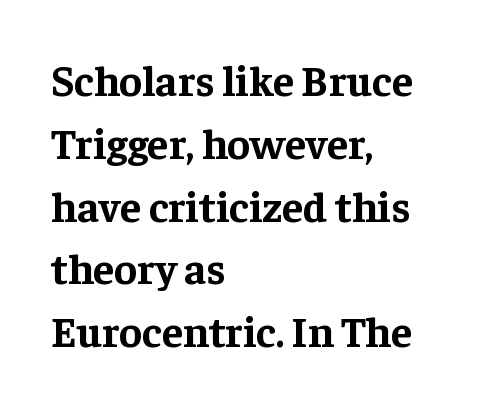
Q: Is the text bold? A: Yes.
Q: Is the text italic (slanted)? A: No, it is upright.
Q: Is the typeface a serif or a sans-serif typeface? A: Serif.
Q: Is the text underlined? A: No.
Q: How is the paragraph aligned? A: Left-aligned.
Q: Is the spacing between letters normal or unusually wide? A: Normal.
Q: Is the spacing between lines tight, normal or loose? A: Normal.
Q: Width (condensed, normal, or wide)? A: Normal.
Q: Stroke contrast? A: Low.
Q: x-height? A: Medium.
Q: Monospaced? A: No.
